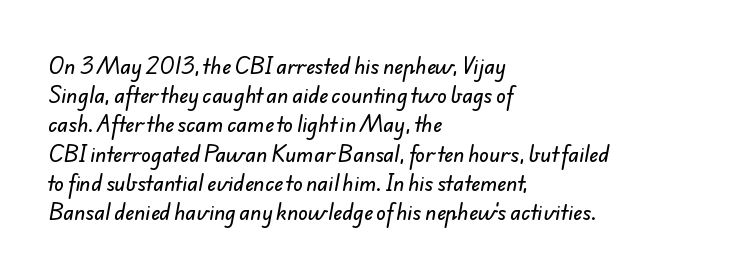
The image shows 20 px text type; set left-aligned, normal line spacing (1.46x), normal letter spacing, not underlined.
